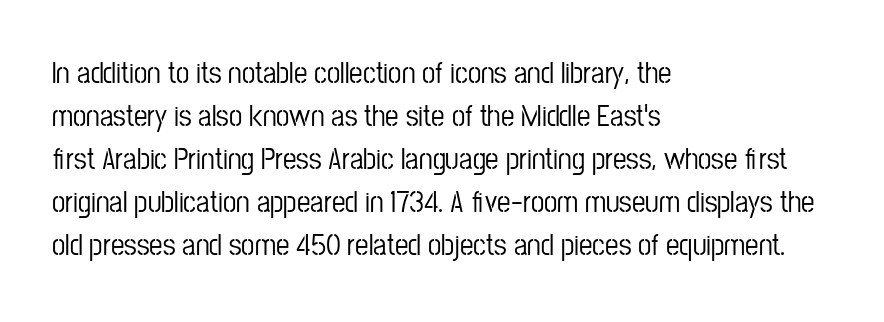
Q: Is the text italic (slanted)? A: No, it is upright.
Q: Is the typeface a serif or a sans-serif typeface? A: Sans-serif.
Q: Is the text underlined? A: No.
Q: How is the paragraph aligned? A: Left-aligned.
Q: Is the spacing between letters normal or unusually wide? A: Normal.
Q: Is the spacing between lines tight, normal or loose? A: Normal.
Q: Width (condensed, normal, or wide)? A: Condensed.
Q: Stroke contrast? A: Low.
Q: x-height? A: Medium.
Q: Monospaced? A: No.
